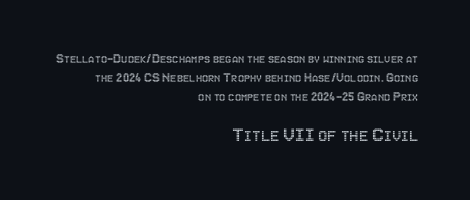
{"italic": "no", "underline": "no", "align": "right", "line_spacing": "normal", "line_spacing_ratio": 1.35, "letter_spacing": "normal", "letter_spacing_em": 0.0, "larger_block": "second", "size_ratio": 1.5, "glyph_px": 21}
